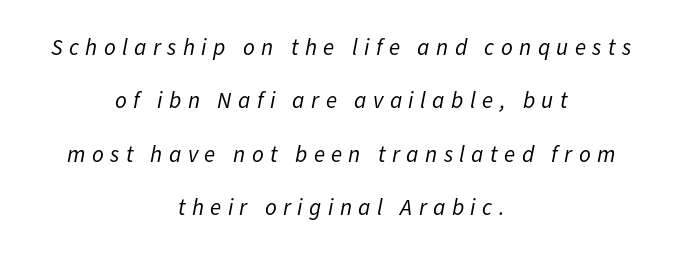
{"italic": "yes", "lean": "right", "slant_degrees": 11, "bold": "no", "underline": "no", "align": "center", "line_spacing": "loose", "line_spacing_ratio": 2.32, "letter_spacing": "wide", "letter_spacing_em": 0.28, "glyph_px": 23}
